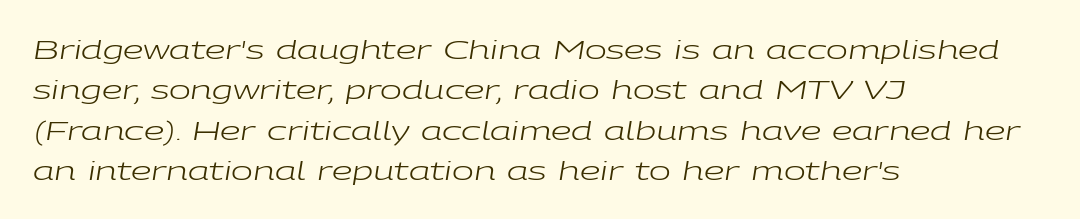
The whole block is typeset with a tilt. Bare-footed words on every line. The passage shown is not bold in any degree. A typesetter would call this zero additional tracking.
